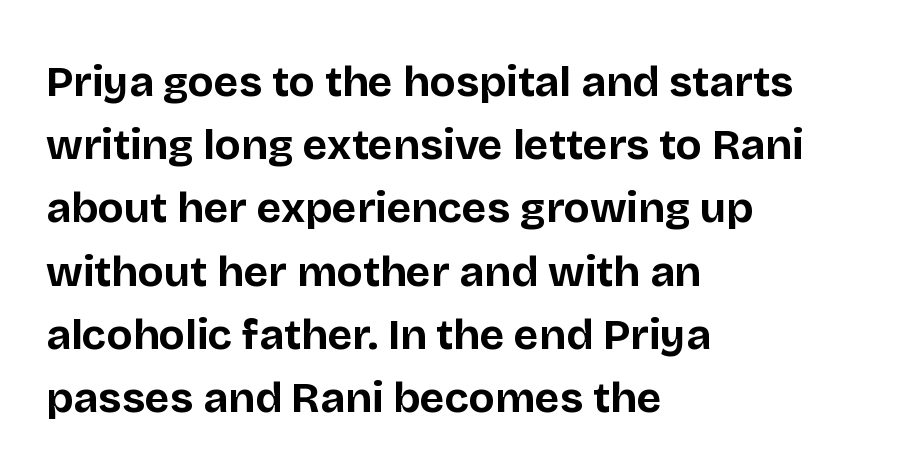
Proportional: the letters do not fall into vertical columns. Upright lettering throughout. The string is rendered with underlining switched off. These words are printed bold, with thick strokes throughout.
